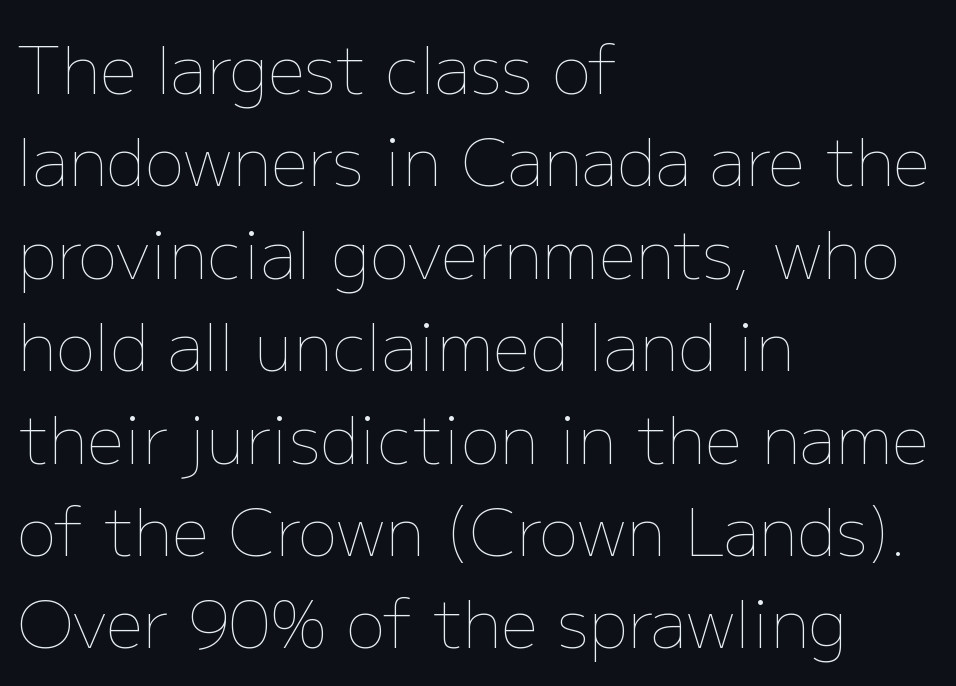
Q: Is the text bold? A: No.
Q: Is the text italic (slanted)? A: No, it is upright.
Q: Is the text underlined? A: No.
Q: How is the paragraph aligned? A: Left-aligned.
Q: Is the spacing between letters normal or unusually wide? A: Normal.
Q: Is the spacing between lines tight, normal or loose? A: Normal.
Q: Width (condensed, normal, or wide)? A: Normal.
Q: Stroke contrast? A: Low.
Q: x-height? A: Medium.
Q: Monospaced? A: No.
